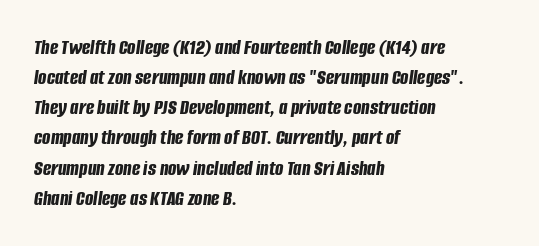
Q: Is the text bold? A: Yes.
Q: Is the text italic (slanted)? A: Yes, it leans right by about 8 degrees.
Q: Is the text underlined? A: No.
Q: How is the paragraph aligned? A: Left-aligned.
Q: Is the spacing between letters normal or unusually wide? A: Normal.
Q: Is the spacing between lines tight, normal or loose? A: Normal.
